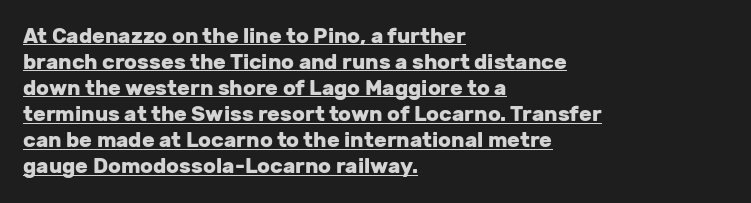
Notice how a bar underscores the lettering throughout. Quick note: not italic, upright. You could call the tracking neutral — neither tight nor loose. Caption: bold face, heavy strokes. The paragraph shown leans on its left margin.
